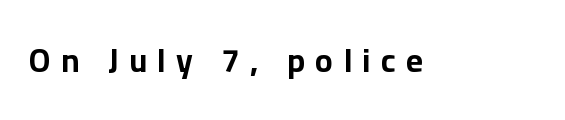
The image shows 33 px bold sans-serif type, upright; set unusually wide letter spacing (+0.32 em), not underlined; low stroke contrast and a medium x-height.
